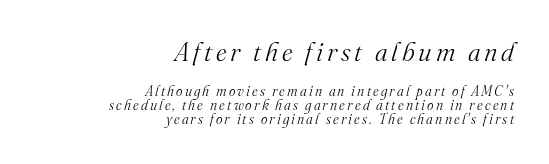
{"italic": "yes", "lean": "right", "slant_degrees": 16, "bold": "no", "underline": "no", "align": "right", "line_spacing": "tight", "line_spacing_ratio": 1.01, "larger_block": "first", "size_ratio": 1.86, "glyph_px": 26}
